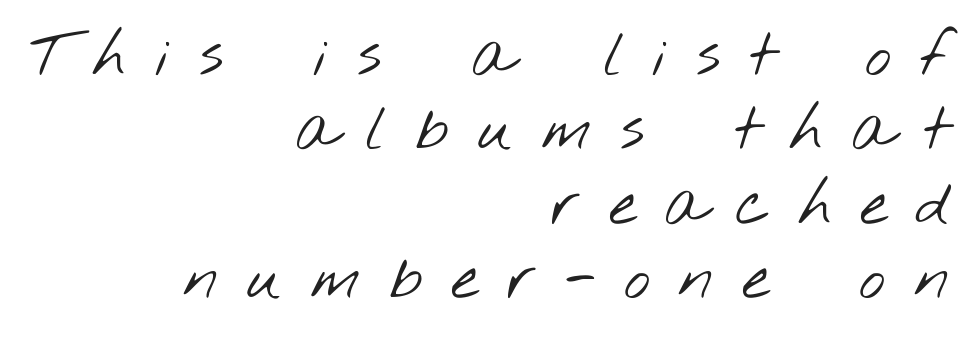
{"serif": "no", "bold": "no", "weight": "light", "width": "wide", "stroke_contrast": "low", "x_height": "small", "monospaced": "no", "underline": "no", "align": "right", "line_spacing_ratio": 1.18, "letter_spacing": "wide", "letter_spacing_em": 0.45, "glyph_px": 63}
